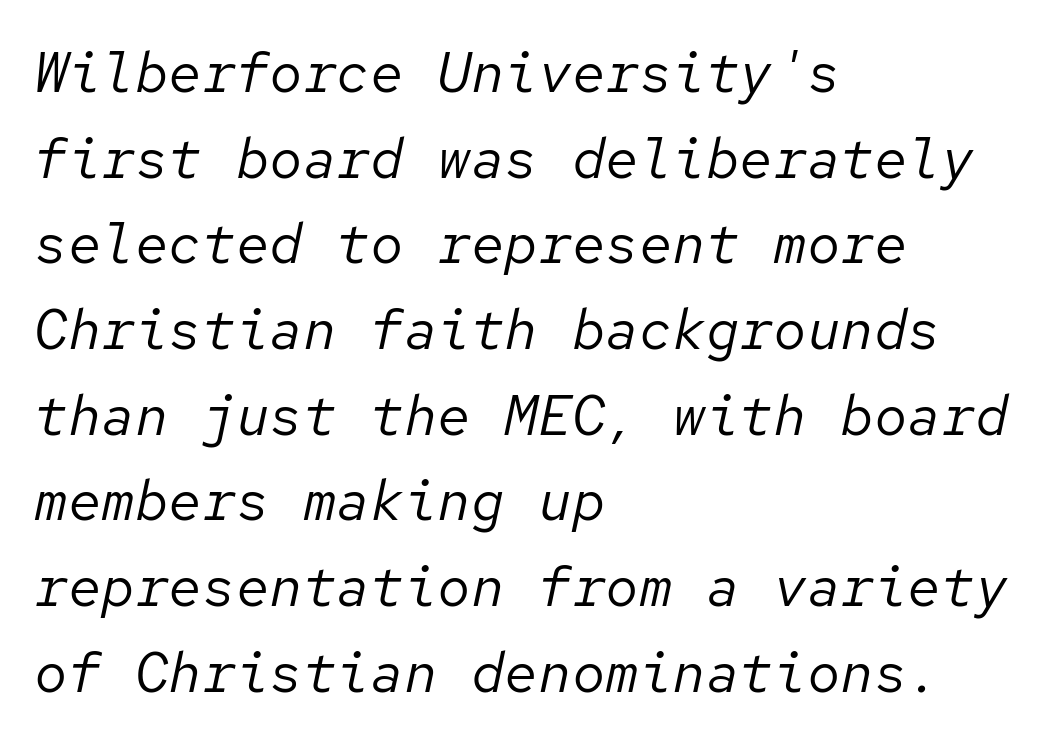
{"italic": "yes", "lean": "right", "slant_degrees": 12, "bold": "no", "weight": "regular", "width": "normal", "stroke_contrast": "low", "x_height": "medium", "monospaced": "yes", "underline": "no", "align": "left", "line_spacing": "normal", "line_spacing_ratio": 1.53, "letter_spacing": "normal", "letter_spacing_em": 0.0, "glyph_px": 56}
